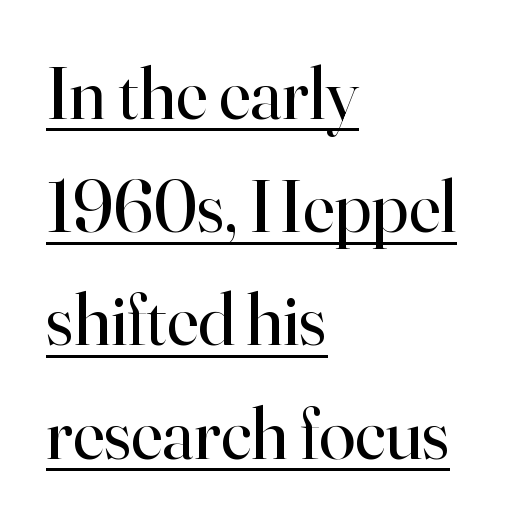
How would I describe the line gaps? Plain and ordinary. Upright lettering throughout. The characters display serif detailing at their extremities. Observe the ordinary spacing: letters are neighbours, not strangers. Varying glyph widths throughout — classic text-font behaviour. This is not heavy type; no bold has been used.
